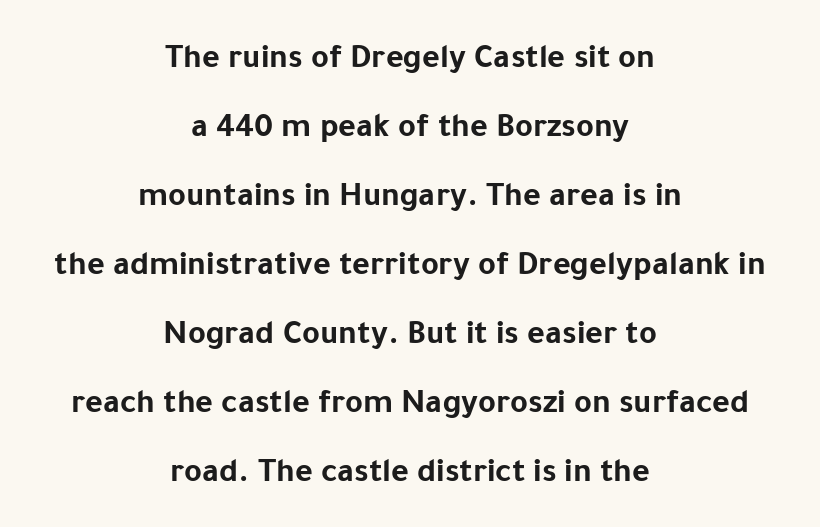
{"serif": "no", "italic": "no", "bold": "yes", "weight": "bold", "width": "normal", "stroke_contrast": "low", "x_height": "medium", "monospaced": "no", "underline": "no", "align": "center", "line_spacing": "loose", "line_spacing_ratio": 2.03, "letter_spacing": "normal", "letter_spacing_em": 0.0, "glyph_px": 34}
